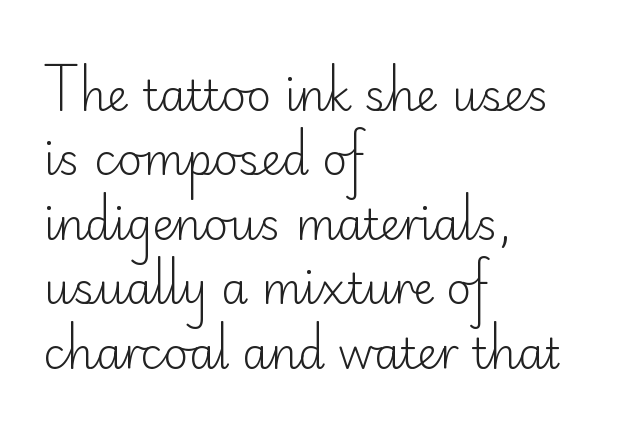
Plain, unruled lines of type. Students, note that the glyphs here touch the page at normal intervals. I'd call this a sans setting — the letters go barefoot. The passage shown stacks its lines at a standard gap. The lines are quadded left.
